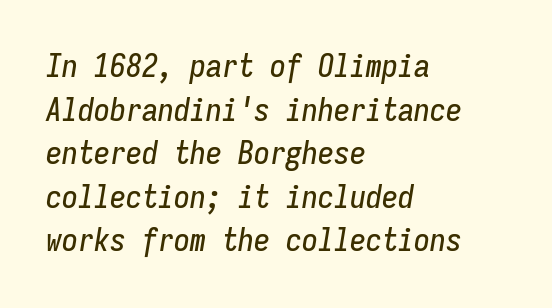
The image shows 32 px condensed type, italic (leaning right), monospaced; set left-aligned, normal line spacing (1.36x), normal letter spacing, not underlined; low stroke contrast and a medium x-height.
